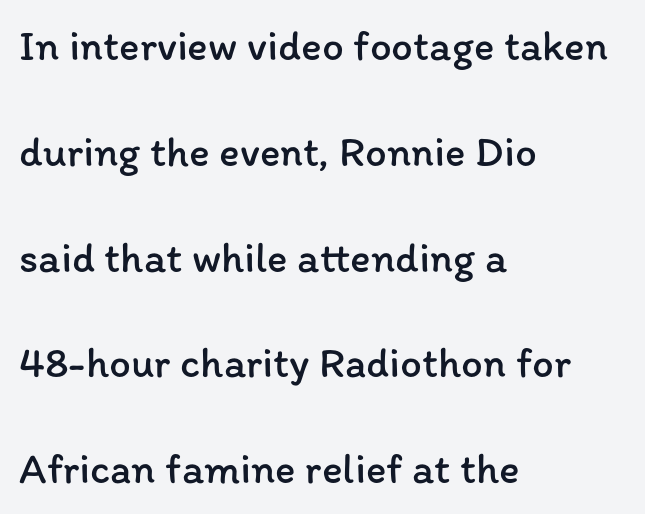
This rendering features lettering with no underline. Nothing heavy about these letters — not bold at all. The designer dialed line spacing up above the default. Inter-character spacing is left at the font's built-in metrics. The lines in this sample share a left origin and differ only in where they stop.
